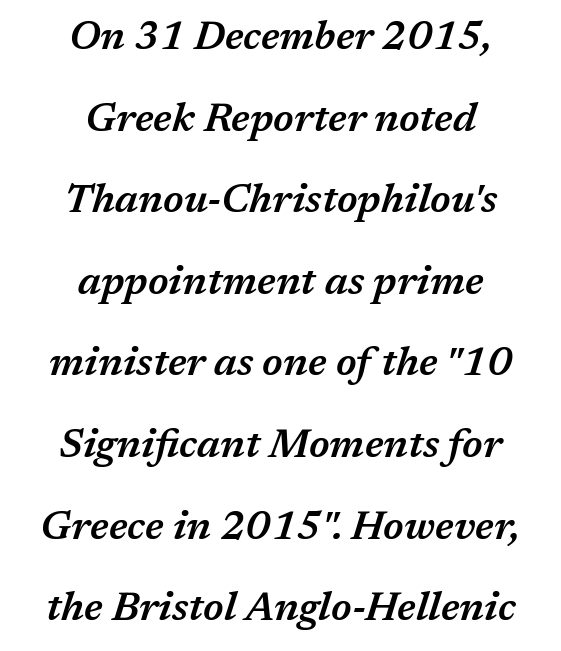
The specimen reads as italic at a glance. Between one letter and the next there's only the usual sliver of space. You could not count columns in this text — the font is proportionally spaced. Semibold letterforms, between regular and bold. If you folded the block vertically in half, each line would mirror itself in length.
